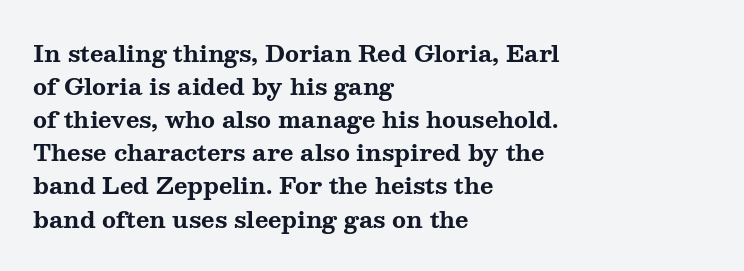
Q: Is the text bold? A: Yes.
Q: Is the text italic (slanted)? A: No, it is upright.
Q: Is the text underlined? A: No.
Q: How is the paragraph aligned? A: Left-aligned.
Q: Is the spacing between letters normal or unusually wide? A: Normal.
Q: Is the spacing between lines tight, normal or loose? A: Normal.
